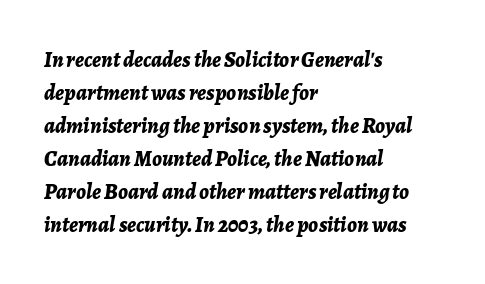
Evenly set lines give the paragraph a standard silhouette. Observe the ordinary spacing: letters are neighbours, not strangers. Slant detected: the letters are inclined. A classic flush-left, rag-right setting is used for this passage. The letters are bold, with thick, heavy strokes. Just letters on the line, the space beneath them empty.
